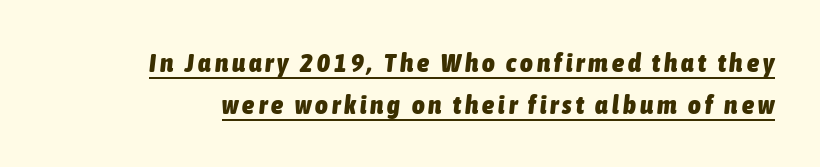
How would I describe the line gaps? Plain and ordinary. The rendering uses a bold face; every stroke is thick and dark. Each line of the rendering has a horizontal stroke beneath the glyphs. These lines were composed using italics.
